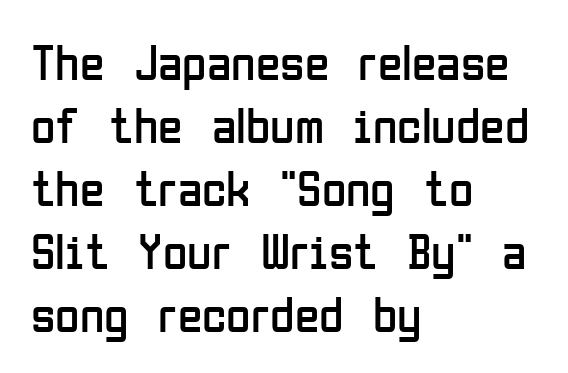
{"serif": "no", "italic": "no", "bold": "no", "weight": "regular", "width": "condensed", "stroke_contrast": "low", "x_height": "medium", "monospaced": "no", "underline": "no", "align": "left", "line_spacing": "normal", "line_spacing_ratio": 1.26, "letter_spacing": "normal", "letter_spacing_em": 0.0, "glyph_px": 50}
